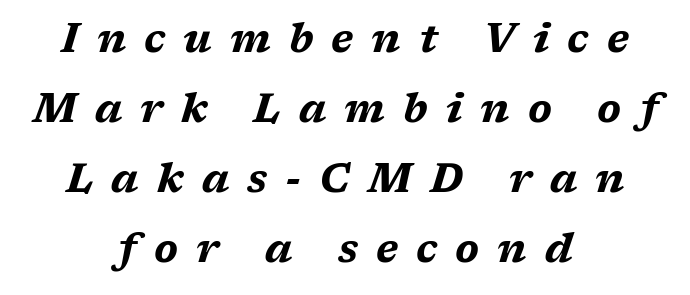
The image shows 40 px bold, wide type, italic (leaning right); set centered, line spacing 1.75x, unusually wide letter spacing (+0.45 em), not underlined; medium stroke contrast and a medium x-height.
